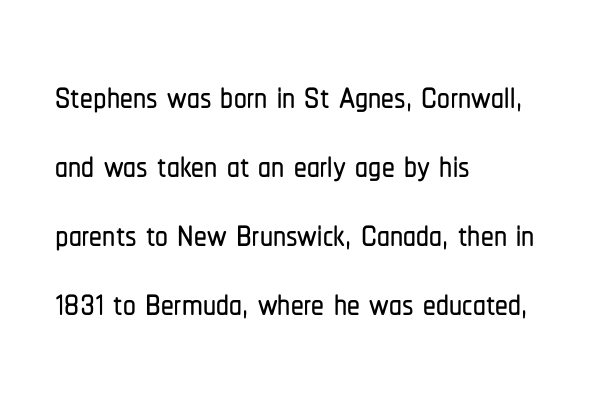
Q: Is the text italic (slanted)? A: No, it is upright.
Q: Is the typeface a serif or a sans-serif typeface? A: Sans-serif.
Q: Is the text underlined? A: No.
Q: How is the paragraph aligned? A: Left-aligned.
Q: Is the spacing between letters normal or unusually wide? A: Normal.
Q: Is the spacing between lines tight, normal or loose? A: Normal.
Q: Width (condensed, normal, or wide)? A: Condensed.
Q: Stroke contrast? A: Low.
Q: x-height? A: Medium.
Q: Monospaced? A: No.
